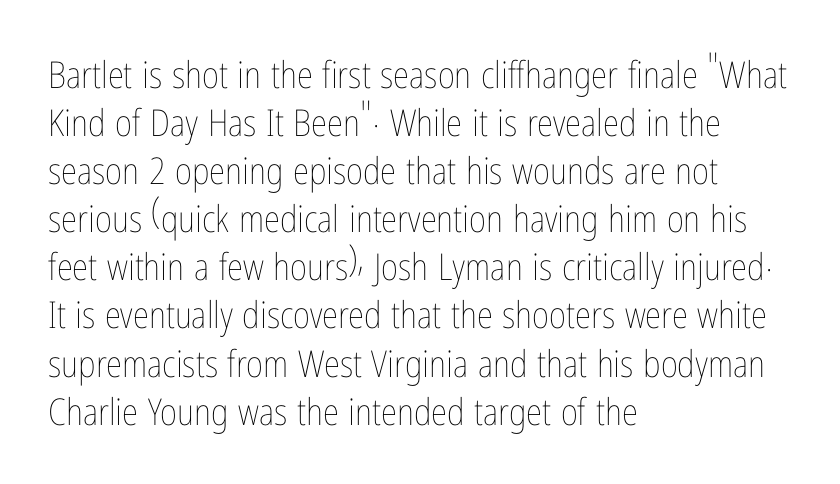
{"italic": "no", "bold": "no", "weight": "thin", "width": "condensed", "stroke_contrast": "low", "x_height": "medium", "monospaced": "no", "underline": "no", "align": "left", "line_spacing": "normal", "line_spacing_ratio": 1.3, "letter_spacing": "normal", "letter_spacing_em": 0.0, "glyph_px": 37}
